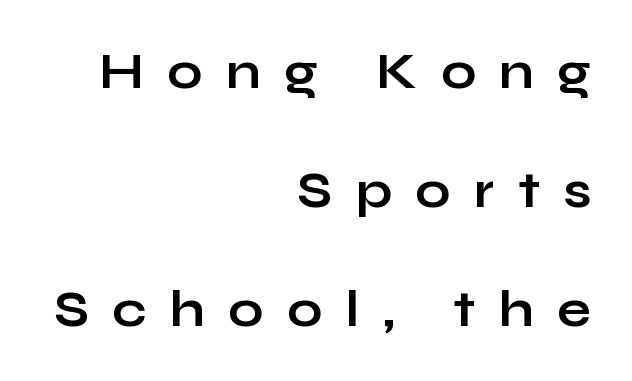
{"serif": "no", "italic": "no", "bold": "yes", "weight": "bold", "width": "wide", "stroke_contrast": "low", "x_height": "medium", "monospaced": "no", "underline": "no", "align": "right", "line_spacing": "loose", "line_spacing_ratio": 2.38, "letter_spacing": "wide", "letter_spacing_em": 0.47, "glyph_px": 50}
